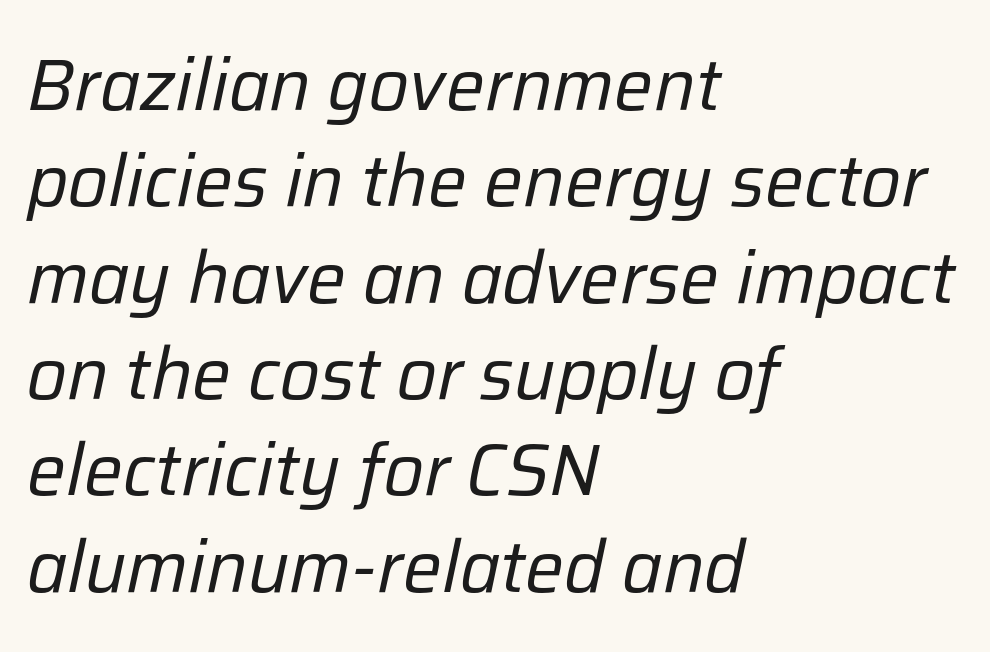
{"italic": "yes", "lean": "right", "slant_degrees": 12, "bold": "no", "weight": "regular", "width": "normal", "stroke_contrast": "low", "x_height": "medium", "monospaced": "no", "underline": "no", "align": "left", "line_spacing": "normal", "line_spacing_ratio": 1.32, "letter_spacing": "normal", "letter_spacing_em": 0.0, "glyph_px": 73}
